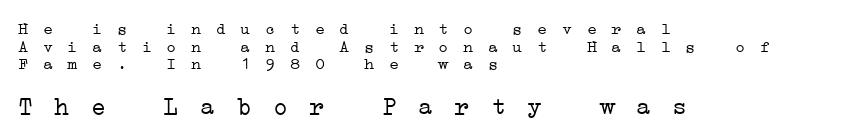
The image shows 25 px text type; set left-aligned, tight line spacing (1.03x), unusually wide letter spacing (+0.25 em), not underlined; the second (bottom) block is 1.47x larger.
